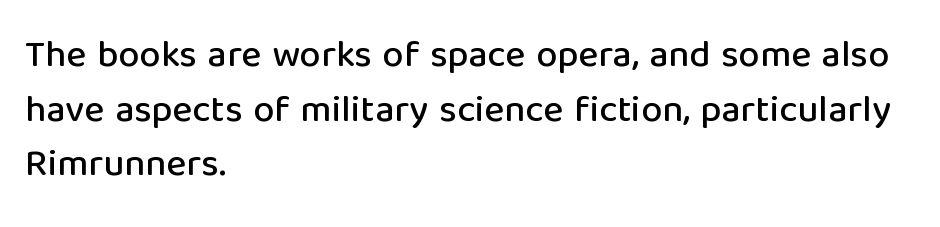
{"serif": "no", "italic": "no", "width": "normal", "stroke_contrast": "low", "x_height": "medium", "monospaced": "no", "underline": "no", "align": "left", "line_spacing": "normal", "line_spacing_ratio": 1.44, "letter_spacing": "normal", "letter_spacing_em": 0.0, "glyph_px": 38}
